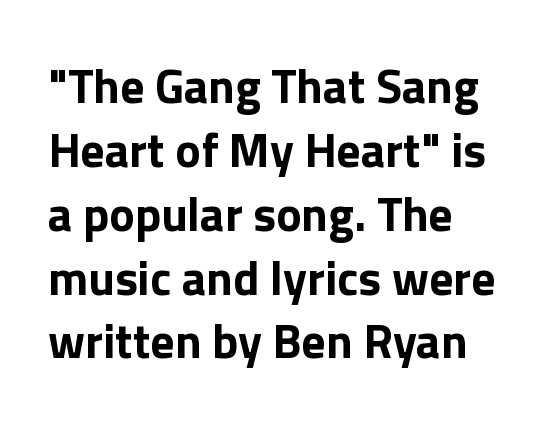
{"serif": "no", "italic": "no", "bold": "yes", "weight": "bold", "width": "normal", "x_height": "medium", "monospaced": "no", "underline": "no", "align": "left", "line_spacing": "normal", "line_spacing_ratio": 1.33, "letter_spacing": "normal", "letter_spacing_em": 0.0, "glyph_px": 48}
